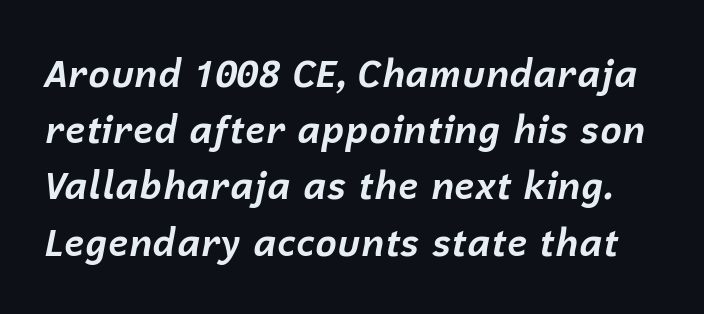
This is heavy type, rendered in bold. The foot of each line stays bare and open. Standard letterfit; no display-style spreading of the glyphs. Honestly, the row spacing looks completely unremarkable. You could not count columns in this text — the font is proportionally spaced.
